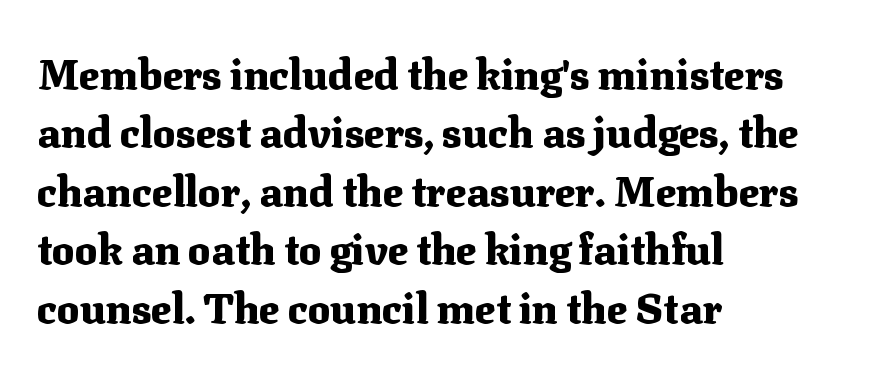
The letters are bold, with thick, heavy strokes. Ordinary non-slanted type is in use. Baseline-to-baseline distance is the conventional proportion of letter height. The letters advance in unequal steps, a hallmark of proportional type. Words float on clear page, feet unadorned.
